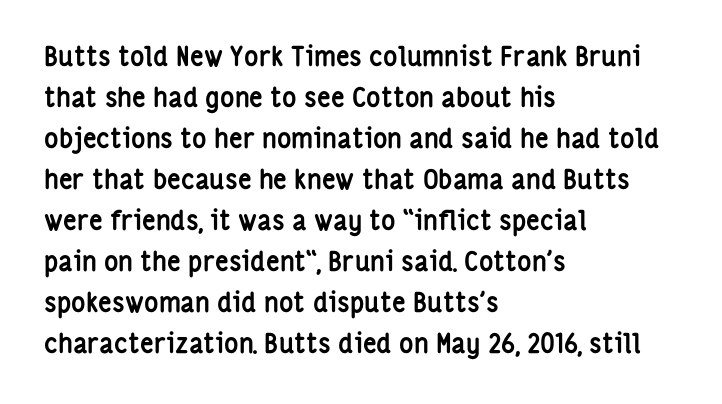
{"italic": "no", "bold": "yes", "underline": "no", "align": "left", "line_spacing": "normal", "line_spacing_ratio": 1.52, "letter_spacing": "normal", "letter_spacing_em": 0.0, "glyph_px": 27}
